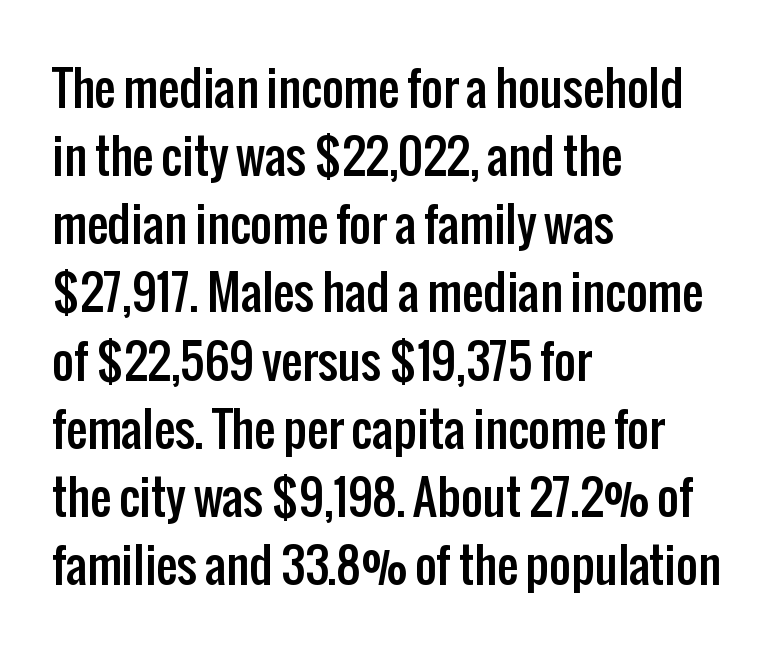
The image shows 47 px condensed sans-serif type, upright; set left-aligned, normal line spacing (1.45x), normal letter spacing, not underlined; low stroke contrast and a medium x-height.
